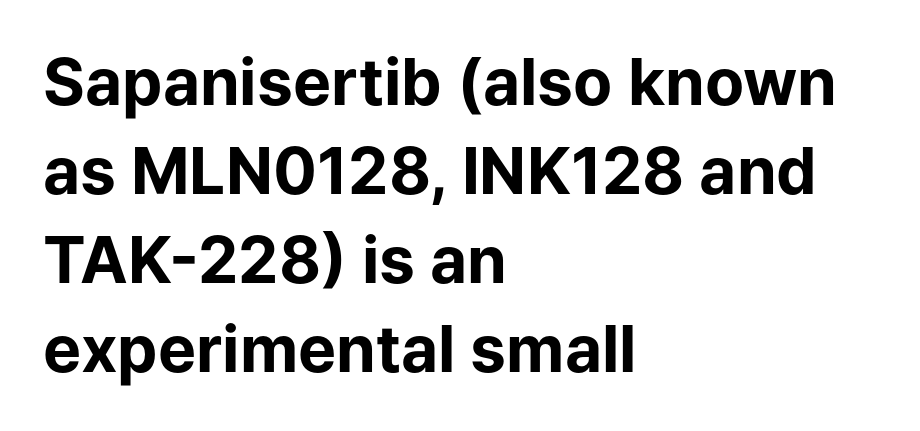
{"serif": "no", "italic": "no", "bold": "yes", "weight": "bold", "width": "normal", "stroke_contrast": "low", "x_height": "medium", "monospaced": "no", "underline": "no", "align": "left", "line_spacing": "normal", "line_spacing_ratio": 1.39, "letter_spacing": "normal", "letter_spacing_em": 0.0, "glyph_px": 64}
